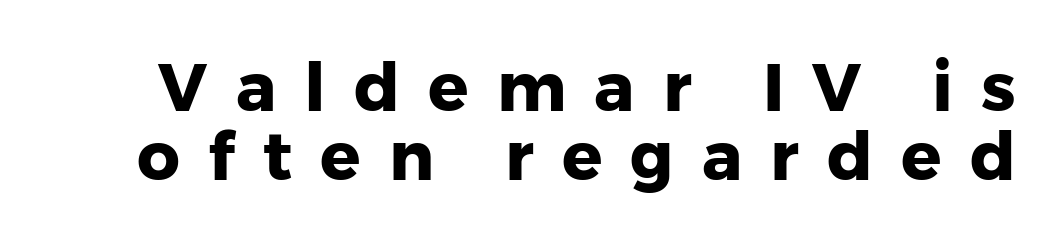
Short note: letters widely spaced. This is sans-serif lettering, the kind often seen on screens and signage. Ascenders rise straight up at ninety degrees. The vertical gap from one line to the next is small. Think of a printed novel: that variable character pitch is what you see here. Honestly, there is no underline to notice here at all.
